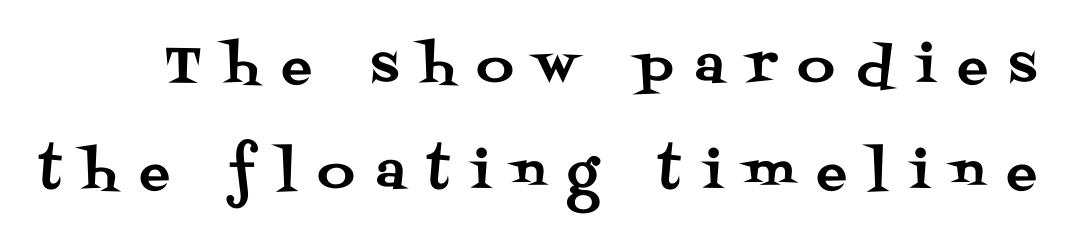
Spacing verdict: proportional, widths tailored to each character. The rendering uses a large line-height, opening up the rows. These lines are composed in type with serifs. Someone cranked the tracking dial way up on this one. Vertical strokes here are truly vertical.
